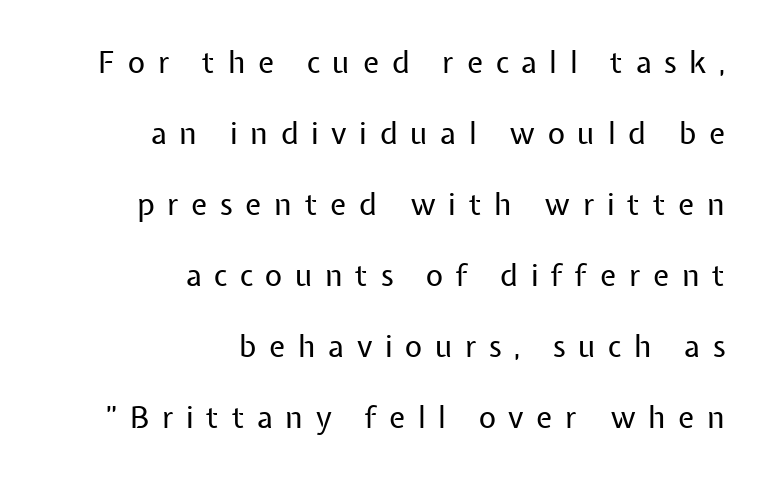
{"serif": "no", "italic": "no", "bold": "no", "weight": "regular", "width": "normal", "stroke_contrast": "low", "x_height": "medium", "monospaced": "no", "underline": "no", "align": "right", "line_spacing": "loose", "line_spacing_ratio": 2.37, "letter_spacing": "wide", "letter_spacing_em": 0.42, "glyph_px": 30}
